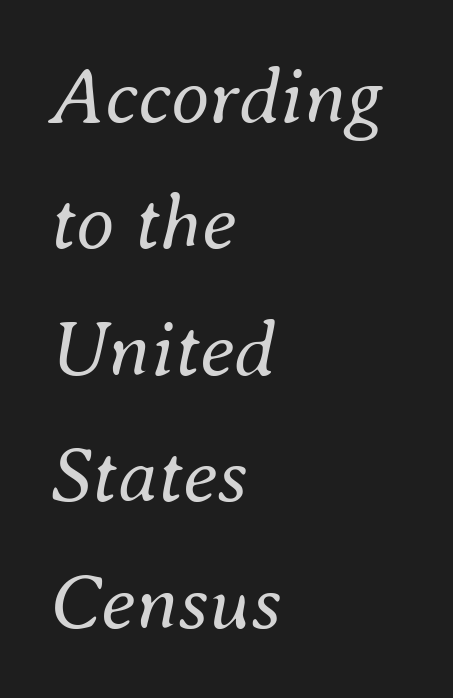
Weight: not bold — regular or lighter. The glyphs are unaccompanied by any horizontal stroke below them. This is oblique type, the kind used for emphasis or titles. This rendering uses left alignment, leaving the right contour irregular. Is this a fixed-width face? No — the glyphs have proportional, varying widths. Compared with typical body copy, the letter spacing here is the same.
